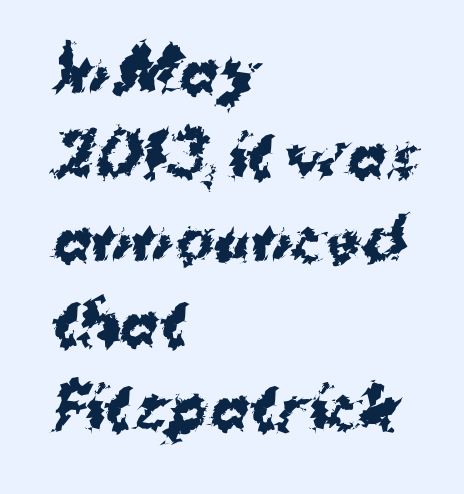
{"serif": "no", "bold": "yes", "weight": "bold", "width": "normal", "stroke_contrast": "medium", "x_height": "medium", "monospaced": "no", "underline": "no", "align": "left", "line_spacing": "normal", "line_spacing_ratio": 1.45, "letter_spacing": "normal", "letter_spacing_em": 0.0, "glyph_px": 58}
